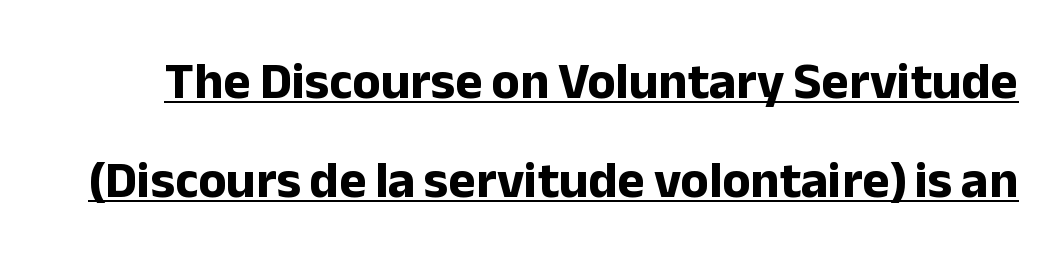
{"serif": "no", "italic": "no", "bold": "yes", "weight": "bold", "width": "normal", "stroke_contrast": "low", "x_height": "medium", "monospaced": "no", "underline": "yes", "line_spacing": "loose", "line_spacing_ratio": 1.91, "letter_spacing": "normal", "letter_spacing_em": 0.0, "glyph_px": 52}
